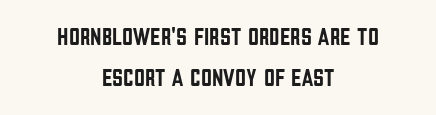
Posture: vertical. The rendering positions every line midway between the sides. Glyph-to-glyph distance matches everyday printed text. Descenders hang freely into open space.
